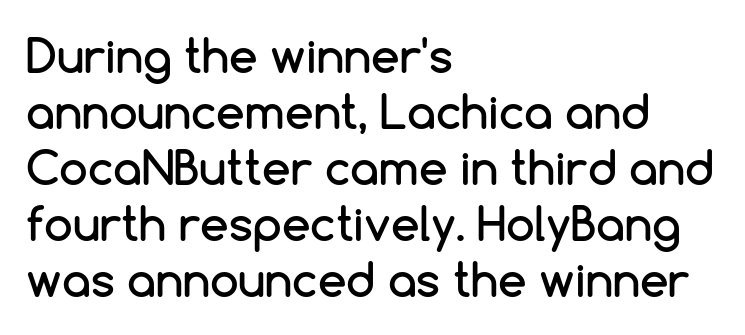
Proportional: the letters do not fall into vertical columns. The words here are not underlined. Italic? Not at all — the glyphs are vertical. The glyphs in this specimen are sans serif. Standard letterfit; no display-style spreading of the glyphs.
